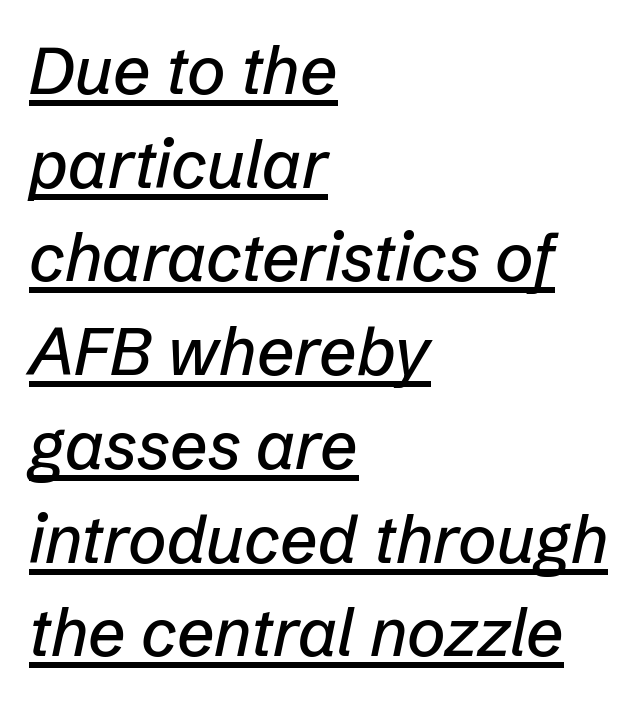
The image shows 66 px text type, italic (leaning right); set left-aligned, normal line spacing (1.42x), normal letter spacing, underlined; low stroke contrast and a medium x-height.
